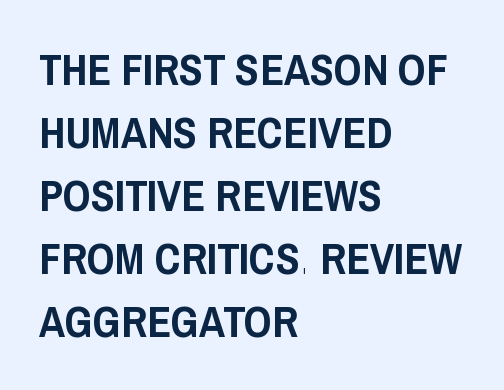
{"serif": "no", "italic": "no", "width": "condensed", "stroke_contrast": "low", "x_height": "large", "monospaced": "no", "underline": "no", "align": "left", "line_spacing": "normal", "line_spacing_ratio": 1.43, "letter_spacing": "normal", "letter_spacing_em": 0.0, "glyph_px": 44}
